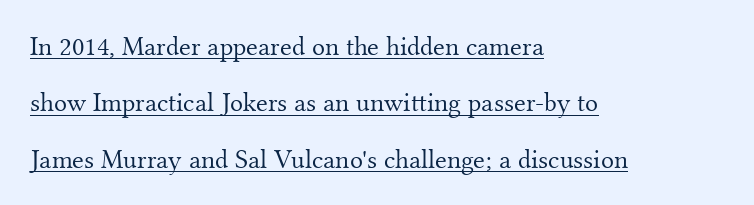
Q: Is the text bold? A: No.
Q: Is the text italic (slanted)? A: No, it is upright.
Q: Is the text underlined? A: Yes.
Q: How is the paragraph aligned? A: Left-aligned.
Q: Is the spacing between letters normal or unusually wide? A: Normal.
Q: Is the spacing between lines tight, normal or loose? A: Loose.
